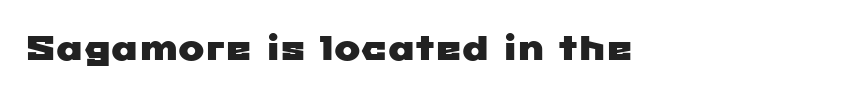
Default kerning and tracking; the words read as compact shapes. The gap between lines stays unmarked. Character widths vary here, with narrow letters taking less room than wide ones. No feet cap the strokes, marking this as sans-serif type.
